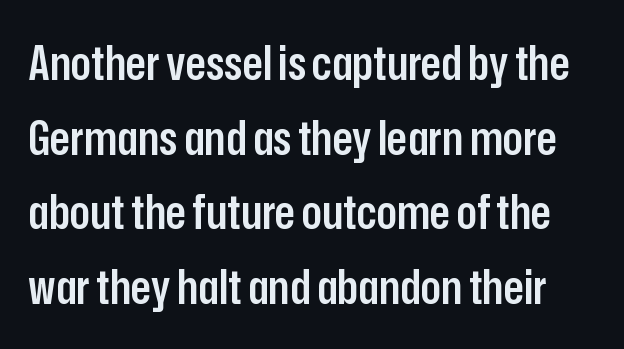
The image shows 47 px semibold, condensed sans-serif type, upright; set normal line spacing (1.59x), normal letter spacing, not underlined; low stroke contrast and a medium x-height.
